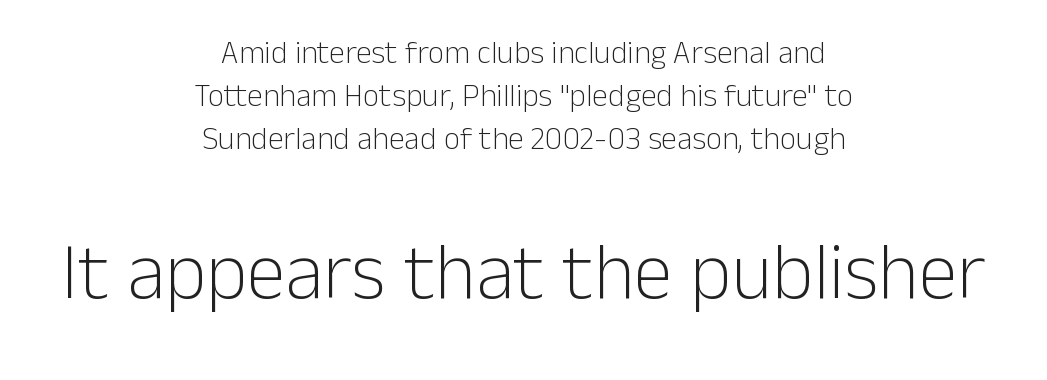
{"serif": "no", "italic": "no", "bold": "no", "weight": "light", "width": "normal", "stroke_contrast": "low", "x_height": "medium", "monospaced": "no", "underline": "no", "align": "center", "line_spacing": "normal", "line_spacing_ratio": 1.34, "letter_spacing": "normal", "letter_spacing_em": 0.0, "larger_block": "second", "size_ratio": 2.47, "glyph_px": 79}
